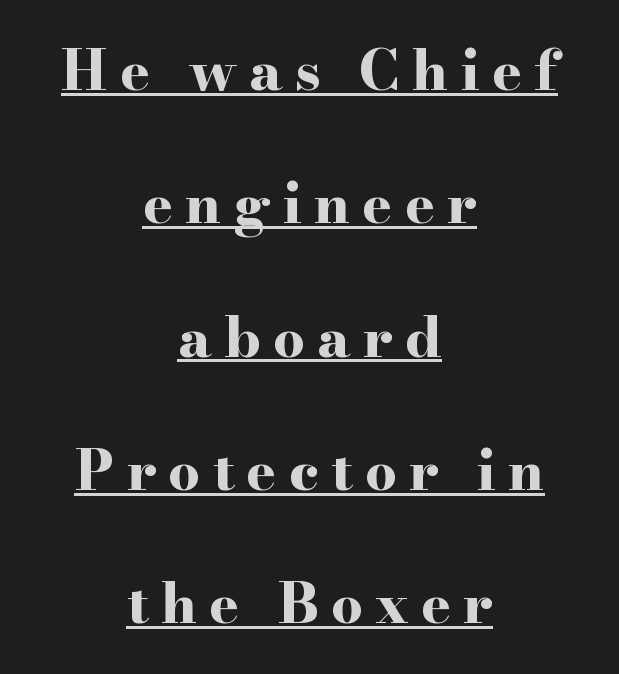
The lines are spread far apart with generous leading. A student would call this center alignment; a typographer would say set centered. Rendered with straight, roman letterforms. Caption: expanded tracking, letters set apart. A continuous stroke trails under the words, as in a hyperlink.
